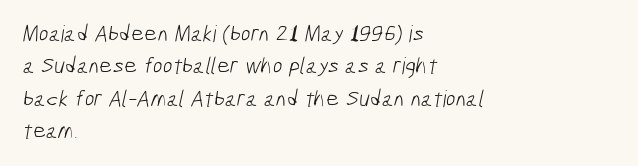
The image shows 23 px text type; set left-aligned, normal line spacing (1.41x), normal letter spacing, not underlined.
